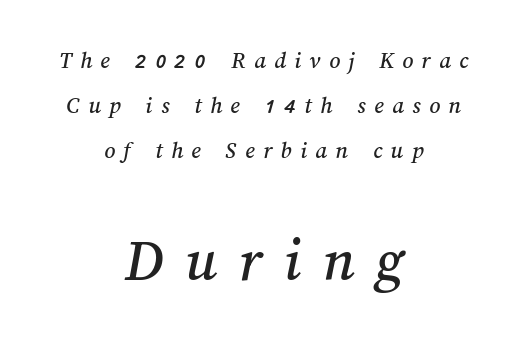
The image shows 61 px text type; set centered, line spacing 1.87x, unusually wide letter spacing (+0.35 em), not underlined; the second (bottom) block is 2.54x larger; medium stroke contrast and a medium x-height.
